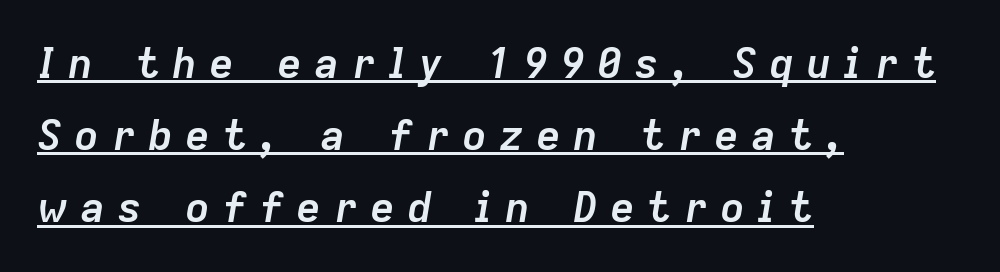
Think of a printed novel: that variable character pitch is what you see here. The passage shown is underscored from start to finish. Teacher's note: observe the even left margin — that is flush-left alignment. Slant detected: the letters are inclined. Set as a true bold cut, around the 700 mark.
